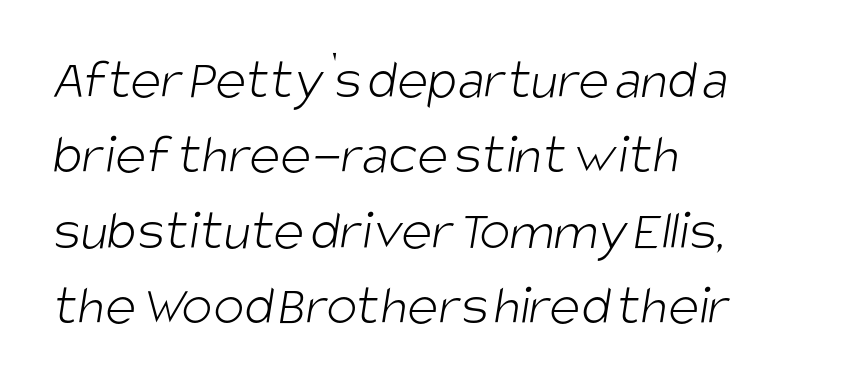
Q: Is the text bold? A: No.
Q: Is the typeface a serif or a sans-serif typeface? A: Sans-serif.
Q: Is the text underlined? A: No.
Q: How is the paragraph aligned? A: Left-aligned.
Q: Is the spacing between letters normal or unusually wide? A: Normal.
Q: Is the spacing between lines tight, normal or loose? A: Normal.
Q: Width (condensed, normal, or wide)? A: Condensed.
Q: Stroke contrast? A: Low.
Q: x-height? A: Large.
Q: Monospaced? A: No.
